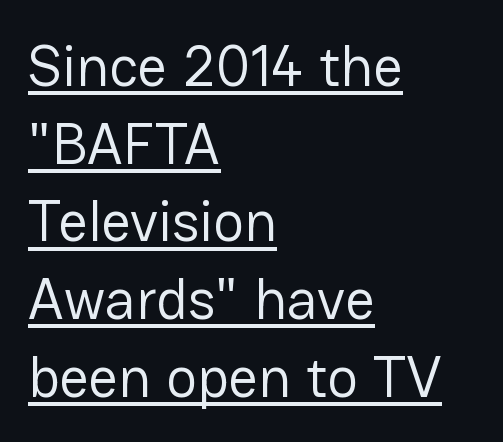
The image shows 58 px regular-weight sans-serif type, upright; set left-aligned, normal line spacing (1.34x), normal letter spacing, underlined; low stroke contrast and a medium x-height.
